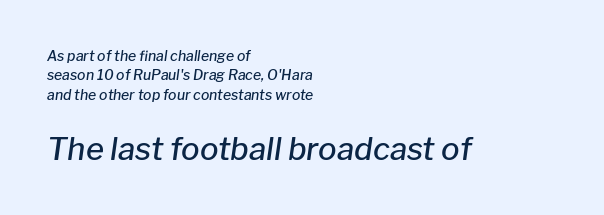
Q: Is the text bold? A: Semi-bold.
Q: Is the text italic (slanted)? A: Yes, it leans right by about 8 degrees.
Q: Is the text underlined? A: No.
Q: How is the paragraph aligned? A: Left-aligned.
Q: Is the spacing between letters normal or unusually wide? A: Normal.
Q: Is the spacing between lines tight, normal or loose? A: Normal.
Q: Which block of text is set in a larger size, the first (top) or the second (bottom)? A: The second (bottom) one.
Q: Width (condensed, normal, or wide)? A: Normal.
Q: Stroke contrast? A: Low.
Q: x-height? A: Medium.
Q: Monospaced? A: No.
